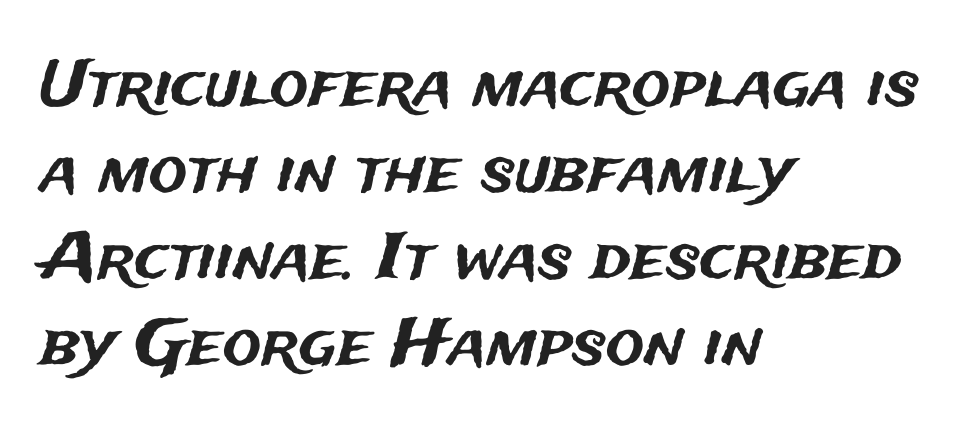
The image shows 64 px sans-serif type; set left-aligned, normal line spacing (1.35x), normal letter spacing, not underlined; medium stroke contrast and a medium x-height.
